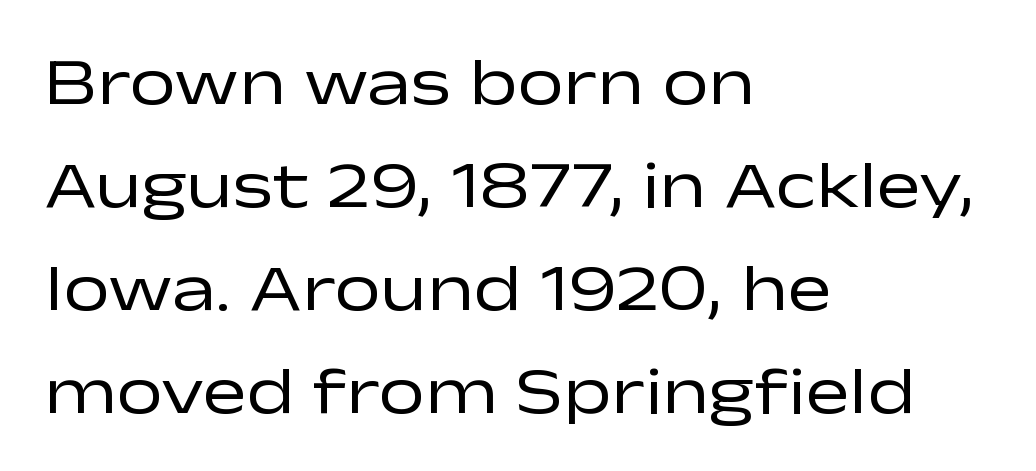
Q: Is the text bold? A: No.
Q: Is the text italic (slanted)? A: No, it is upright.
Q: Is the typeface a serif or a sans-serif typeface? A: Sans-serif.
Q: Is the text underlined? A: No.
Q: How is the paragraph aligned? A: Left-aligned.
Q: Is the spacing between letters normal or unusually wide? A: Normal.
Q: Is the spacing between lines tight, normal or loose? A: Normal.
Q: Width (condensed, normal, or wide)? A: Wide.
Q: Stroke contrast? A: Low.
Q: x-height? A: Medium.
Q: Monospaced? A: No.
